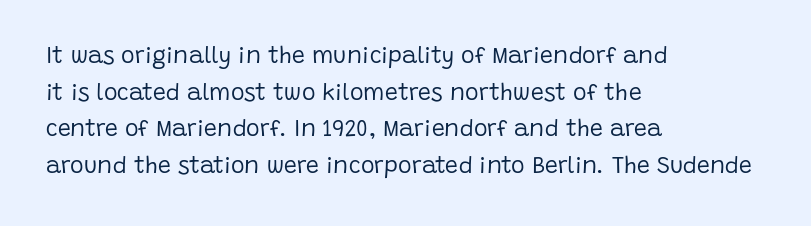
Q: Is the text bold? A: No.
Q: Is the text italic (slanted)? A: No, it is upright.
Q: Is the text underlined? A: No.
Q: How is the paragraph aligned? A: Left-aligned.
Q: Is the spacing between letters normal or unusually wide? A: Normal.
Q: Is the spacing between lines tight, normal or loose? A: Normal.
